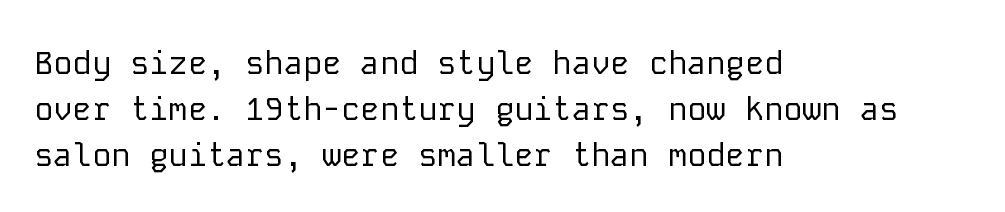
Observe the absence of serifs on each vertical stroke in this sample. Is the block centered? No — it sits flush against the left margin. Is the letter spacing exaggerated? No — it looks like the ordinary default. The line-height multiplier appears to be the usual default. The cut favours lightness, reaching ordinary text weight at its darkest. Just letters on the line, the space beneath them empty.
